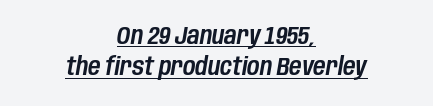
Which margin do the lines hug? Neither — every line sits in the middle. Looking at the ascenders, they clearly lean. Glance below the letters and you will spot a drawn line. The line texture is even and compact thanks to regular tracking.
